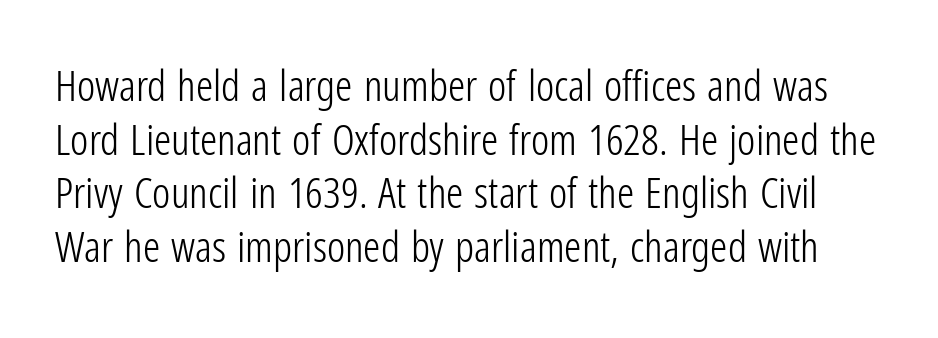
The image shows 43 px light, condensed sans-serif type, upright; set normal line spacing (1.25x), normal letter spacing, not underlined; low stroke contrast and a medium x-height.
